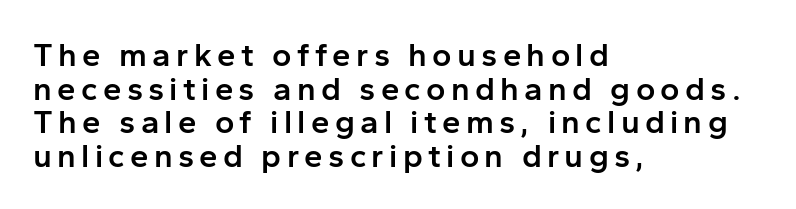
Q: Is the text bold? A: Semi-bold.
Q: Is the text italic (slanted)? A: No, it is upright.
Q: Is the typeface a serif or a sans-serif typeface? A: Sans-serif.
Q: Is the text underlined? A: No.
Q: How is the paragraph aligned? A: Left-aligned.
Q: Is the spacing between lines tight, normal or loose? A: Tight.
Q: Width (condensed, normal, or wide)? A: Normal.
Q: Stroke contrast? A: Low.
Q: x-height? A: Medium.
Q: Monospaced? A: No.
